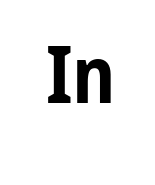
The image shows 79 px bold, condensed sans-serif type, upright; set normal letter spacing, not underlined; low stroke contrast and a medium x-height.
